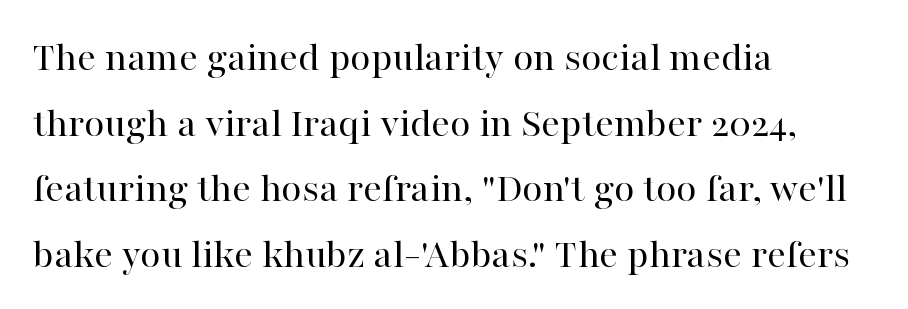
The image shows 42 px regular-weight serif type, upright; set left-aligned, normal line spacing (1.56x), normal letter spacing, not underlined; high stroke contrast and a medium x-height.
